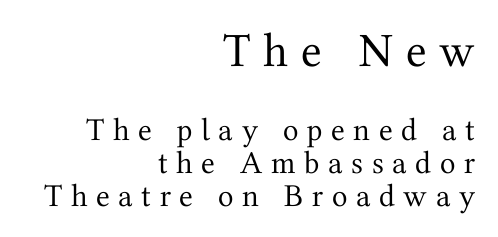
The image shows 48 px regular-weight serif type, upright; set right-aligned, tight line spacing (1.03x), unusually wide letter spacing (+0.27 em), not underlined; the first (top) block is 1.5x larger; medium stroke contrast and a medium x-height.
